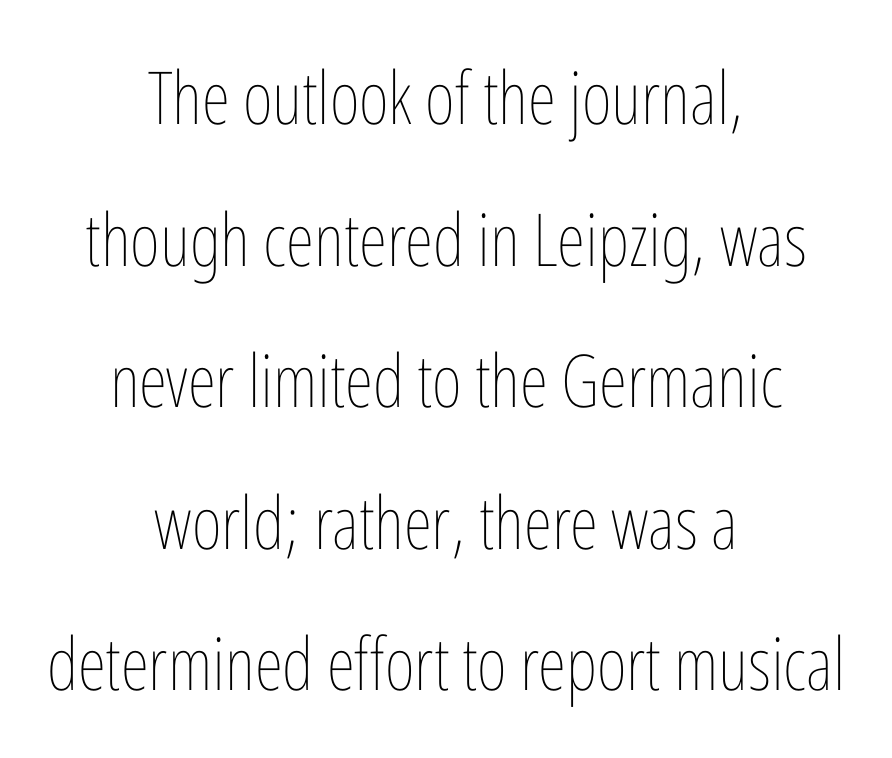
The image shows 73 px thin, condensed type, upright; set centered, loose line spacing (1.94x), normal letter spacing, not underlined; low stroke contrast and a medium x-height.
